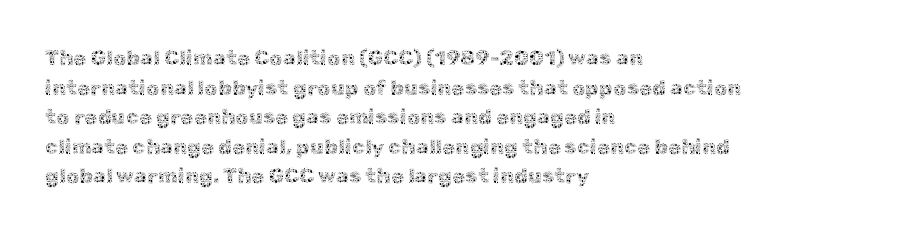
Q: Is the text bold? A: No.
Q: Is the text italic (slanted)? A: No, it is upright.
Q: Is the text underlined? A: No.
Q: How is the paragraph aligned? A: Left-aligned.
Q: Is the spacing between letters normal or unusually wide? A: Normal.
Q: Is the spacing between lines tight, normal or loose? A: Normal.
